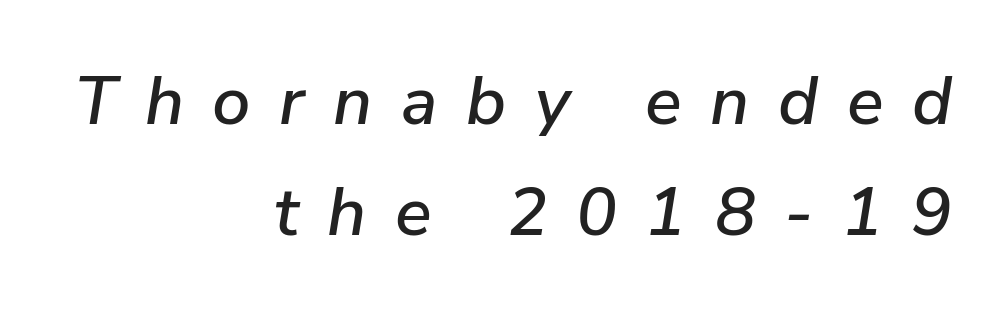
The image shows 68 px text type, italic (leaning right); set right-aligned, normal line spacing (1.63x), unusually wide letter spacing (+0.42 em), not underlined; low stroke contrast and a medium x-height.
